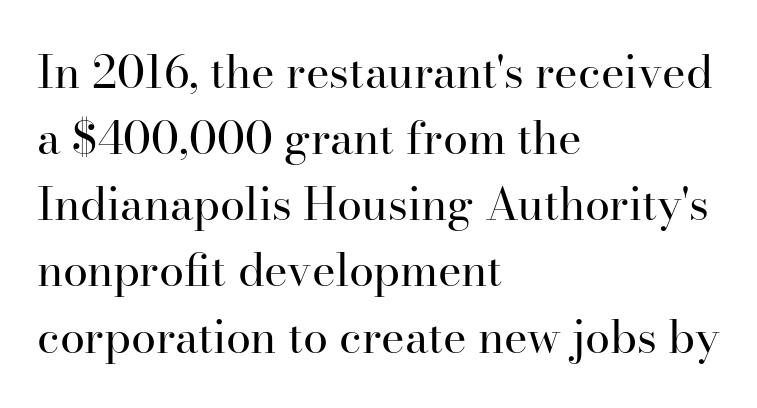
Q: Is the text bold? A: No.
Q: Is the text italic (slanted)? A: No, it is upright.
Q: Is the typeface a serif or a sans-serif typeface? A: Serif.
Q: Is the text underlined? A: No.
Q: How is the paragraph aligned? A: Left-aligned.
Q: Is the spacing between letters normal or unusually wide? A: Normal.
Q: Is the spacing between lines tight, normal or loose? A: Normal.
Q: Width (condensed, normal, or wide)? A: Normal.
Q: Stroke contrast? A: High.
Q: x-height? A: Small.
Q: Monospaced? A: No.
